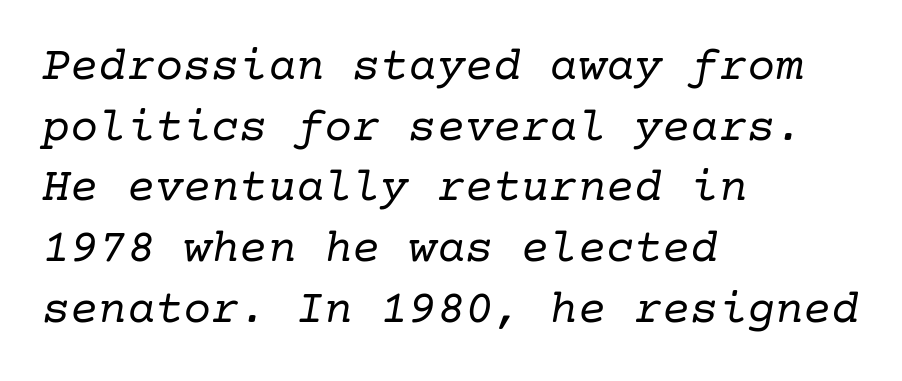
{"serif": "yes", "italic": "yes", "lean": "right", "slant_degrees": 10, "bold": "no", "weight": "regular", "width": "normal", "stroke_contrast": "low", "x_height": "medium", "underline": "no", "align": "left", "line_spacing": "normal", "line_spacing_ratio": 1.29, "letter_spacing": "normal", "letter_spacing_em": 0.0, "glyph_px": 47}
